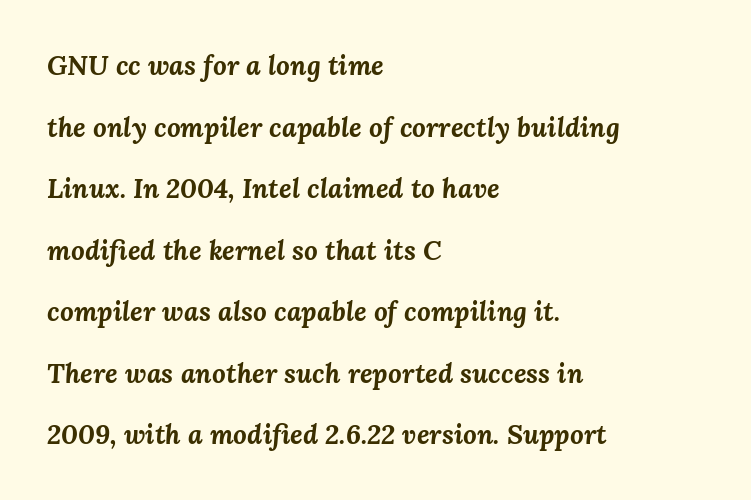
Q: Is the text bold? A: Yes.
Q: Is the text italic (slanted)? A: Yes, it leans right by about 3 degrees.
Q: Is the text underlined? A: No.
Q: How is the paragraph aligned? A: Left-aligned.
Q: Is the spacing between letters normal or unusually wide? A: Normal.
Q: Is the spacing between lines tight, normal or loose? A: Loose.
